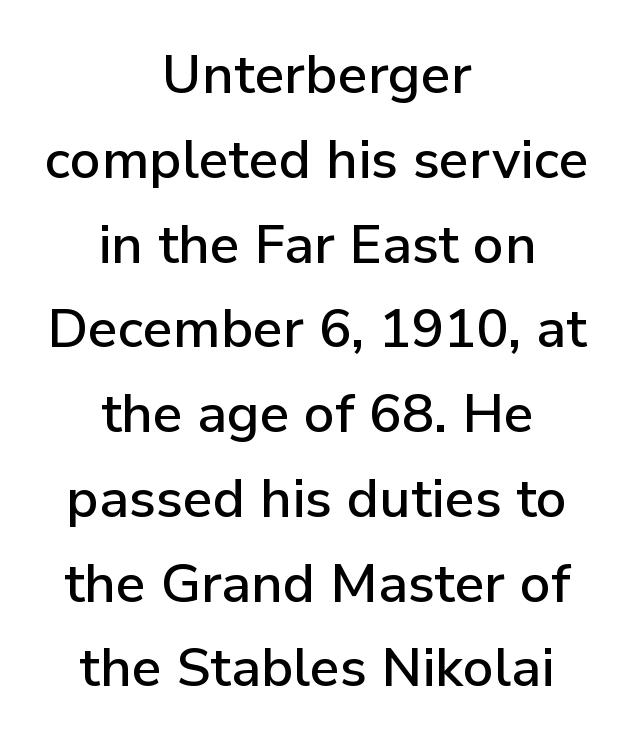
{"serif": "no", "italic": "no", "width": "normal", "stroke_contrast": "low", "x_height": "medium", "monospaced": "no", "underline": "no", "align": "center", "line_spacing": "normal", "line_spacing_ratio": 1.57, "letter_spacing": "normal", "letter_spacing_em": 0.0, "glyph_px": 54}
